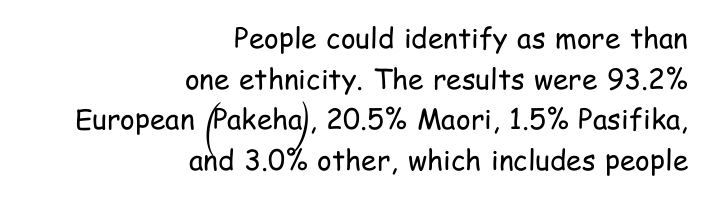
{"serif": "no", "italic": "no", "bold": "no", "weight": "regular", "width": "condensed", "stroke_contrast": "low", "x_height": "medium", "monospaced": "no", "underline": "no", "align": "right", "line_spacing": "normal", "line_spacing_ratio": 1.45, "letter_spacing": "normal", "letter_spacing_em": 0.0, "glyph_px": 28}
